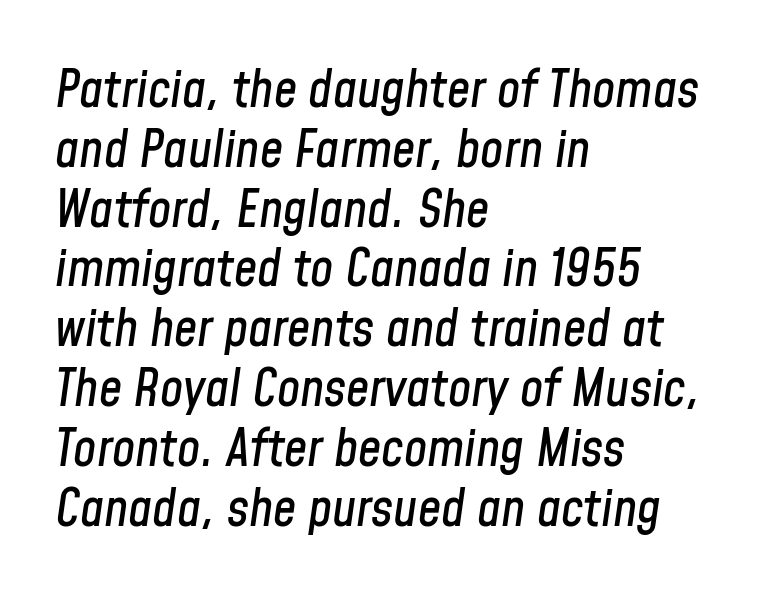
You could not count columns in this text — the font is proportionally spaced. Underlining? Definitely not there. Looking at the ascenders, they clearly lean. Where is the straight margin? On the left. Does extra space separate the letters? No, they use regular spacing. Leading is clearly below the norm, producing a dense column.
